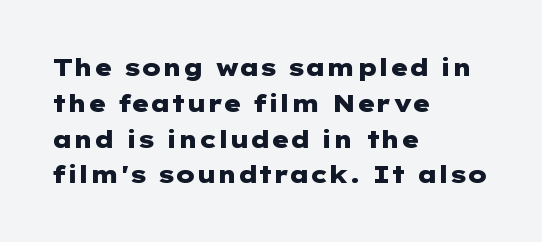
The image shows 24 px bold type, upright; set left-aligned, normal line spacing (1.49x), normal letter spacing, not underlined.
